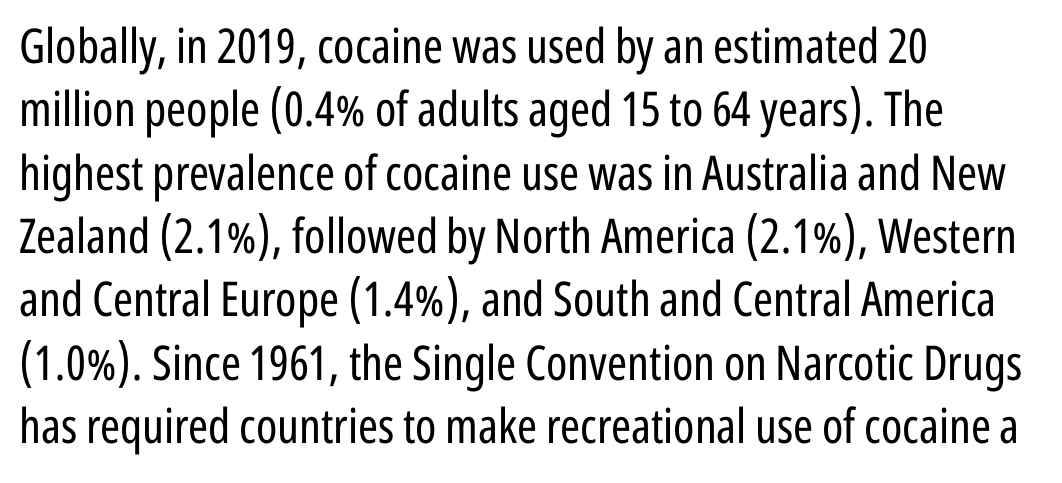
{"serif": "no", "italic": "no", "bold": "no", "weight": "regular", "width": "condensed", "stroke_contrast": "low", "x_height": "medium", "monospaced": "no", "underline": "no", "align": "left", "line_spacing": "normal", "line_spacing_ratio": 1.32, "letter_spacing": "normal", "letter_spacing_em": 0.0, "glyph_px": 48}
